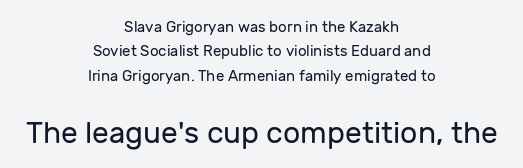
The image shows 30 px regular-weight sans-serif type, upright; set centered, normal line spacing (1.62x), normal letter spacing, not underlined; the second (bottom) block is 2.0x larger; low stroke contrast and a medium x-height.
